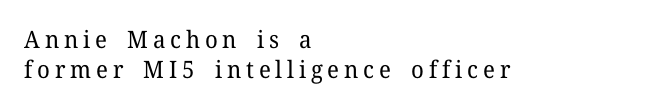
Q: Is the text bold? A: No.
Q: Is the text italic (slanted)? A: No, it is upright.
Q: Is the text underlined? A: No.
Q: How is the paragraph aligned? A: Left-aligned.
Q: Is the spacing between letters normal or unusually wide? A: Unusually wide.
Q: Is the spacing between lines tight, normal or loose? A: Normal.
